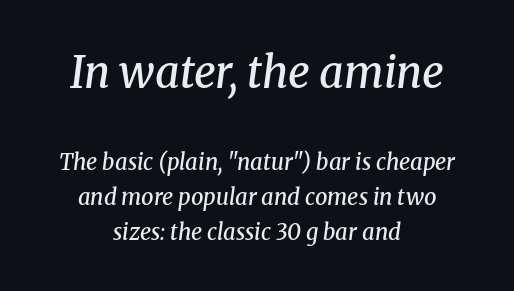
{"serif": "yes", "italic": "yes", "lean": "right", "slant_degrees": 8, "bold": "semi", "weight": "semibold", "width": "normal", "stroke_contrast": "medium", "x_height": "medium", "monospaced": "no", "underline": "no", "align": "center", "line_spacing": "normal", "line_spacing_ratio": 1.59, "letter_spacing": "normal", "letter_spacing_em": 0.0, "larger_block": "first", "size_ratio": 1.95, "glyph_px": 43}
